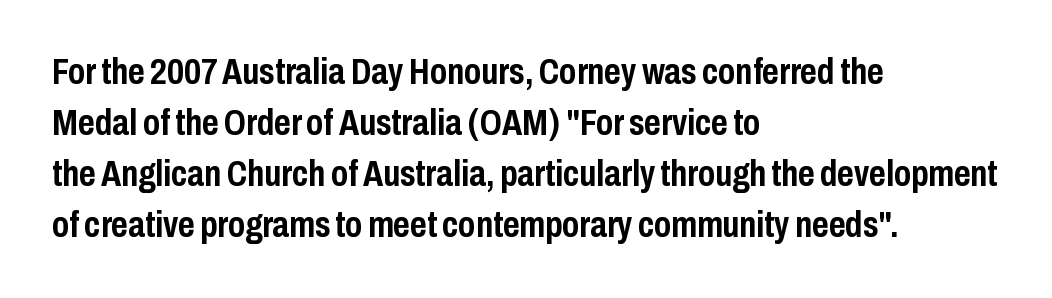
The compositor pushed each line to the left boundary. Only glyphs here, with clear space below each row. Look at the stroke-to-counter ratio: heavy, a bold. Do the letters lean? They stand straight. Line spacing here is normal.
